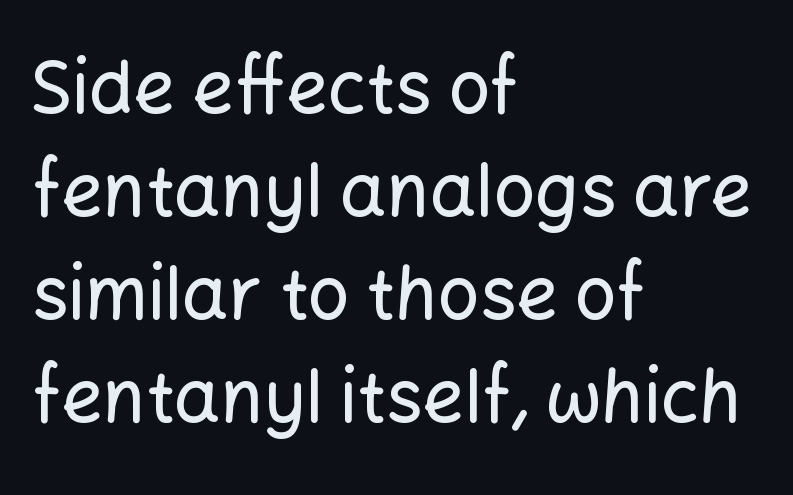
Is this a fixed-width face? No — the glyphs have proportional, varying widths. Nothing sits at the stroke ends, so this counts as sans-serif. Decoration check: the copy has no underline. Words appear dense and cohesive because spacing is normal.
